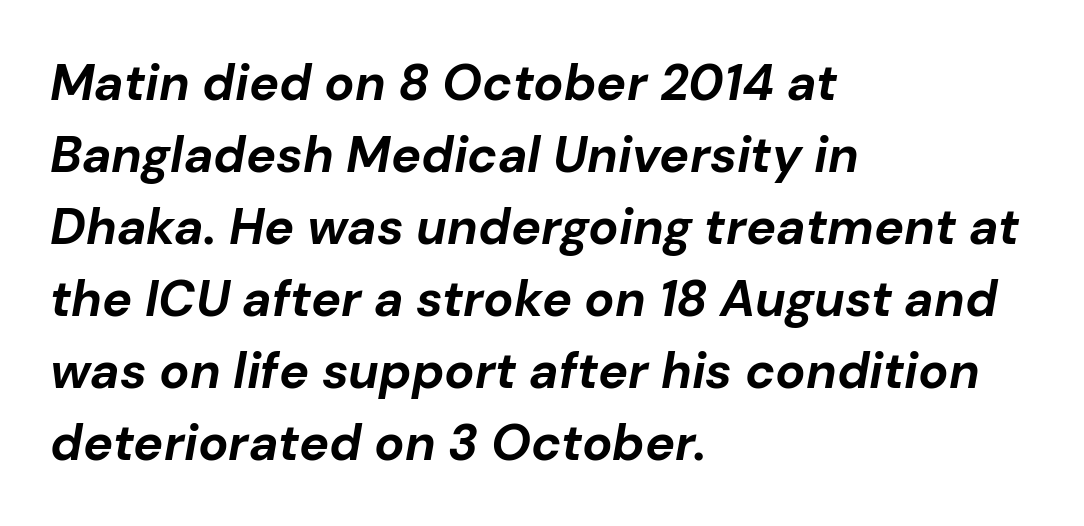
Reading down the column, the eye jumps a familiar distance to each next line. If you drew a line through each stem, it would be angled. A typesetter would call this proportional, since set widths differ per character. How are the letters spaced? Ordinarily, with no added tracking. Weight: bold. In CSS terms this would be text-align: left.
